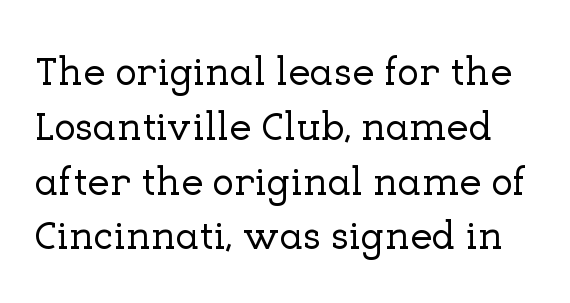
Notice how descenders clear the ascenders below comfortably — that's standard leading. The lettering holds an erect, upright posture throughout. The baseline area is clear. Observe the serifs anchoring each vertical stroke in this sample. Do the characters align in a grid? No, the font is proportional. Here the glyphs are tracked normally, forming tight word shapes.
